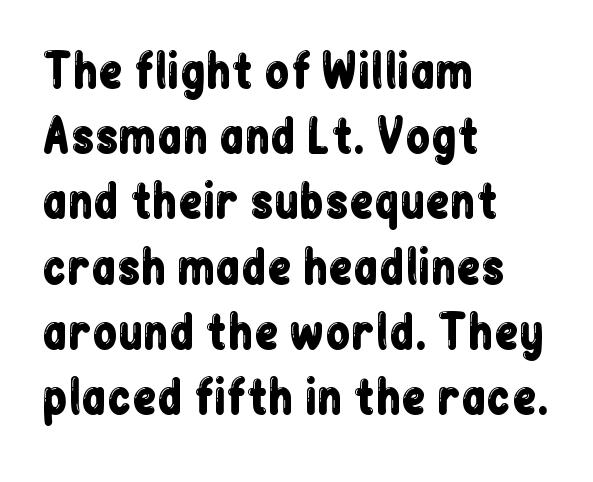
You could not count columns in this text — the font is proportionally spaced. The line-height multiplier appears to be the usual default. Unmarked baselines from the first word to the last. Tracking here is standard; glyphs follow each other at the usual distance.
